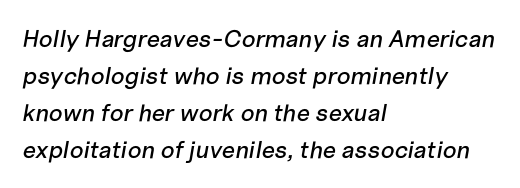
{"italic": "yes", "lean": "right", "slant_degrees": 10, "underline": "no", "align": "left", "line_spacing": "normal", "line_spacing_ratio": 1.54, "letter_spacing": "normal", "letter_spacing_em": 0.0, "glyph_px": 24}
